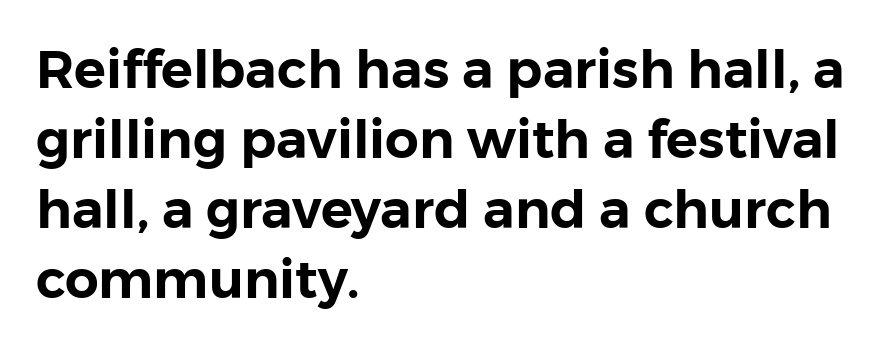
Q: Is the text italic (slanted)? A: No, it is upright.
Q: Is the typeface a serif or a sans-serif typeface? A: Sans-serif.
Q: Is the text underlined? A: No.
Q: How is the paragraph aligned? A: Left-aligned.
Q: Is the spacing between letters normal or unusually wide? A: Normal.
Q: Is the spacing between lines tight, normal or loose? A: Normal.
Q: Width (condensed, normal, or wide)? A: Normal.
Q: Stroke contrast? A: Low.
Q: x-height? A: Medium.
Q: Monospaced? A: No.
